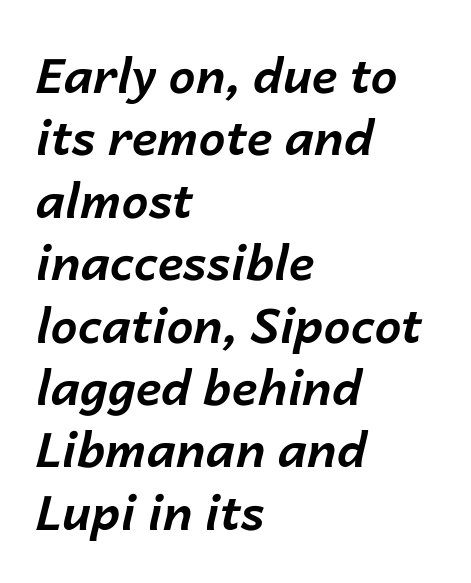
Q: Is the text bold? A: Yes.
Q: Is the text italic (slanted)? A: Yes, it leans right by about 14 degrees.
Q: Is the text underlined? A: No.
Q: How is the paragraph aligned? A: Left-aligned.
Q: Is the spacing between letters normal or unusually wide? A: Normal.
Q: Is the spacing between lines tight, normal or loose? A: Normal.
Q: Width (condensed, normal, or wide)? A: Normal.
Q: Stroke contrast? A: Low.
Q: x-height? A: Medium.
Q: Monospaced? A: No.
